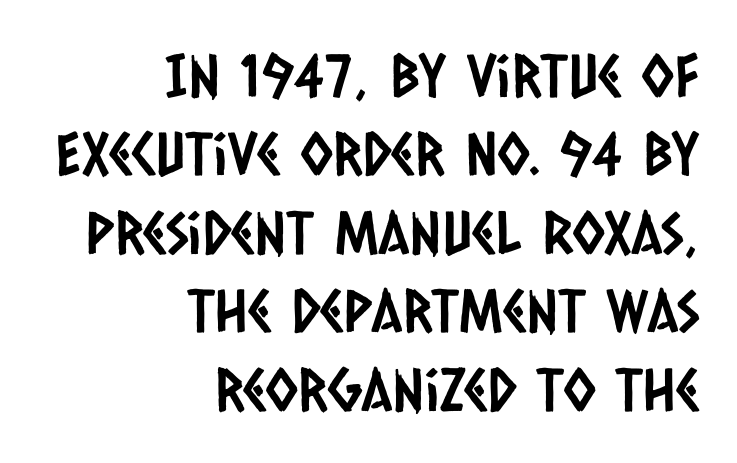
{"serif": "no", "width": "condensed", "stroke_contrast": "low", "x_height": "large", "monospaced": "no", "underline": "no", "align": "right", "line_spacing": "normal", "line_spacing_ratio": 1.33, "letter_spacing": "normal", "letter_spacing_em": 0.0, "glyph_px": 59}
